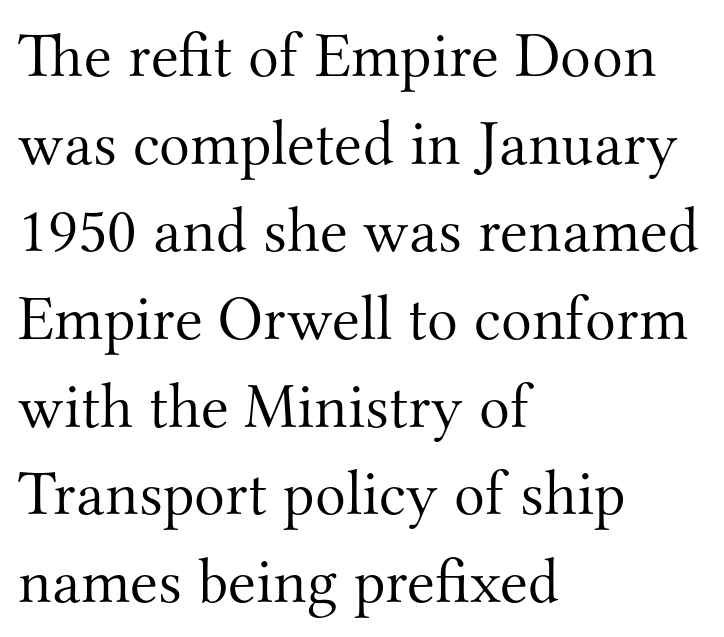
Q: Is the text bold? A: No.
Q: Is the text italic (slanted)? A: No, it is upright.
Q: Is the typeface a serif or a sans-serif typeface? A: Serif.
Q: Is the text underlined? A: No.
Q: How is the paragraph aligned? A: Left-aligned.
Q: Is the spacing between letters normal or unusually wide? A: Normal.
Q: Is the spacing between lines tight, normal or loose? A: Normal.
Q: Width (condensed, normal, or wide)? A: Normal.
Q: Stroke contrast? A: Medium.
Q: x-height? A: Small.
Q: Monospaced? A: No.
